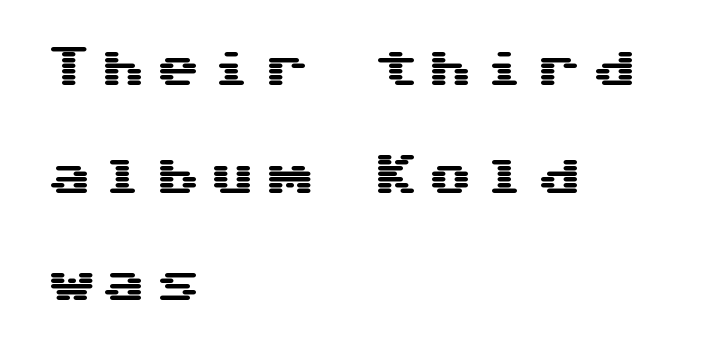
The text block is weighted toward the left margin, trailing off unevenly rightward. You can tell from the bare stems that sans-serif type was used. In terms of letterspacing, this is a distinctly airy, spread setting. The vertical gap from one line to the next is large. Posture: straight, roman, zero tilt.
